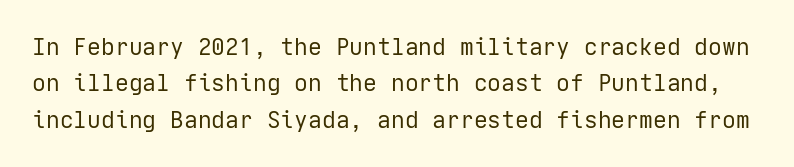
{"italic": "no", "bold": "no", "underline": "no", "line_spacing": "normal", "line_spacing_ratio": 1.58, "letter_spacing": "normal", "letter_spacing_em": 0.0, "glyph_px": 23}
